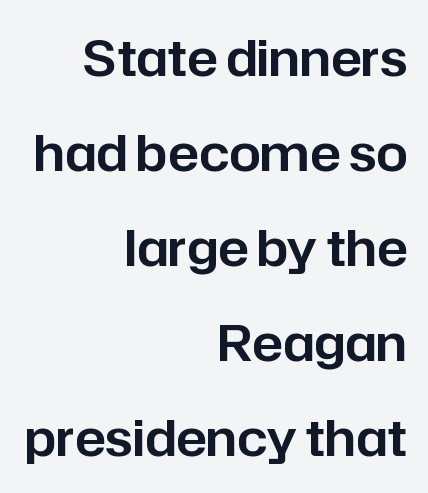
{"serif": "no", "italic": "no", "width": "normal", "stroke_contrast": "low", "x_height": "medium", "monospaced": "no", "underline": "no", "align": "right", "line_spacing": "loose", "line_spacing_ratio": 1.9, "letter_spacing": "normal", "letter_spacing_em": 0.0, "glyph_px": 50}
